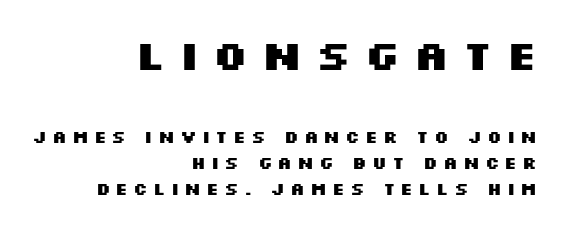
The passage shown is emphatically bold. Alignment: flush right. Descender tails drop into unmarked territory. Look at the bottom of the vertical strokes: they stop flat, with no serifs. Scale decreases going downward across the two blocks. Rows of type keep a routine distance in the vertical direction.
